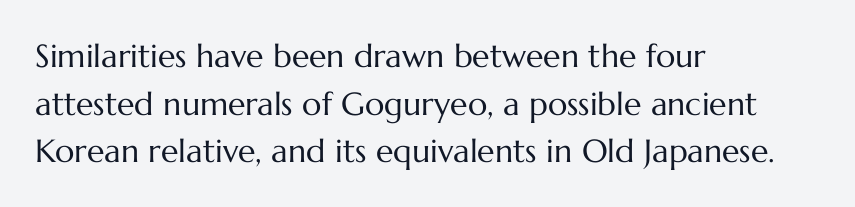
The image shows 32 px regular-weight type, upright; set left-aligned, normal line spacing (1.49x), normal letter spacing, not underlined; medium stroke contrast and a medium x-height.
